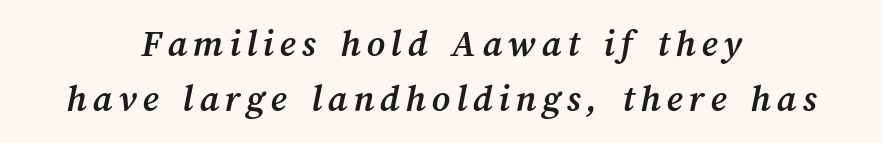
{"bold": "yes", "weight": "semibold", "width": "normal", "stroke_contrast": "medium", "x_height": "medium", "monospaced": "no", "underline": "no", "align": "center", "line_spacing": "normal", "line_spacing_ratio": 1.41, "glyph_px": 39}
